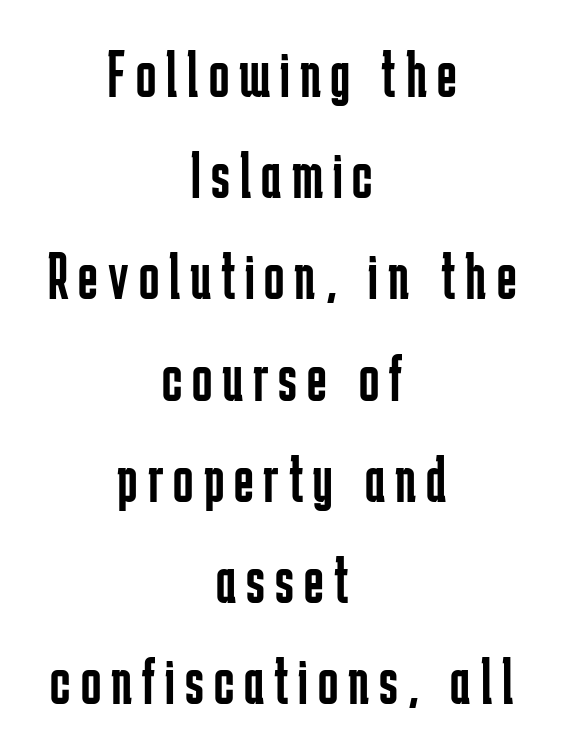
Q: Is the text bold? A: No.
Q: Is the text italic (slanted)? A: No, it is upright.
Q: Is the typeface a serif or a sans-serif typeface? A: Sans-serif.
Q: Is the text underlined? A: No.
Q: How is the paragraph aligned? A: Centered.
Q: Is the spacing between lines tight, normal or loose? A: Normal.
Q: Width (condensed, normal, or wide)? A: Condensed.
Q: Stroke contrast? A: Low.
Q: x-height? A: Medium.
Q: Monospaced? A: No.
